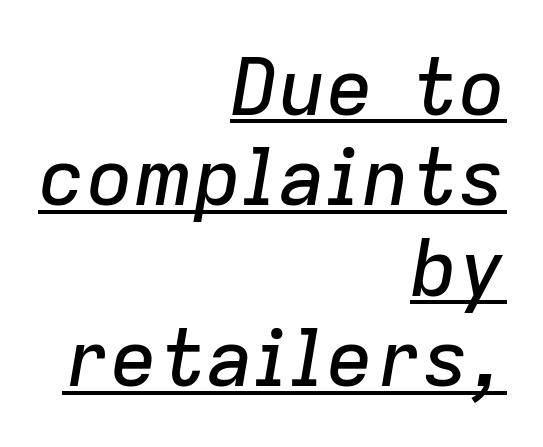
Think of a printed novel: that variable character pitch is what you see here. These lines were composed using italics. The space between consecutive lines is stingy. Compared with typical body copy, the letter spacing here is the same. A typographer would call this underscored text. If you drew a ruler down the right edge, every line would touch it.
